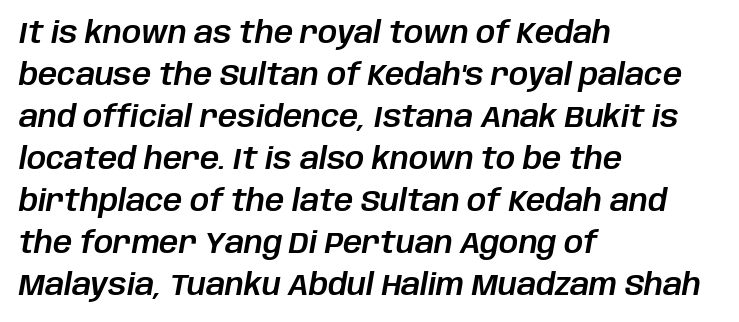
{"italic": "yes", "lean": "right", "slant_degrees": 10, "width": "normal", "stroke_contrast": "low", "x_height": "large", "monospaced": "no", "underline": "no", "align": "left", "line_spacing": "normal", "line_spacing_ratio": 1.4, "letter_spacing": "normal", "letter_spacing_em": 0.0, "glyph_px": 30}
